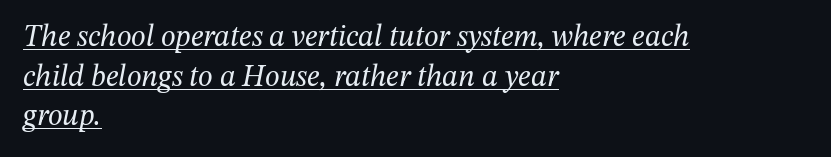
{"serif": "yes", "italic": "yes", "lean": "right", "slant_degrees": 12, "bold": "no", "weight": "regular", "width": "normal", "stroke_contrast": "medium", "x_height": "medium", "monospaced": "no", "underline": "yes", "align": "left", "line_spacing": "normal", "line_spacing_ratio": 1.32, "letter_spacing": "normal", "letter_spacing_em": 0.0, "glyph_px": 30}
